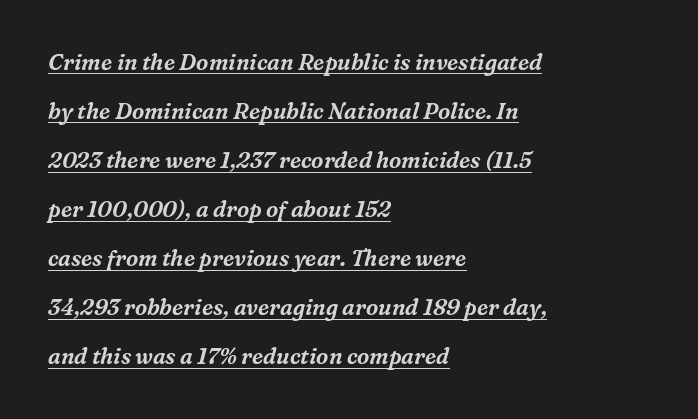
The glyphs look as if they've been sheared to an angle. This rendering leaves character spacing at its baseline value. The space between consecutive lines is lavish. The lines are quadded left. Caption: lettering with a line underneath.
